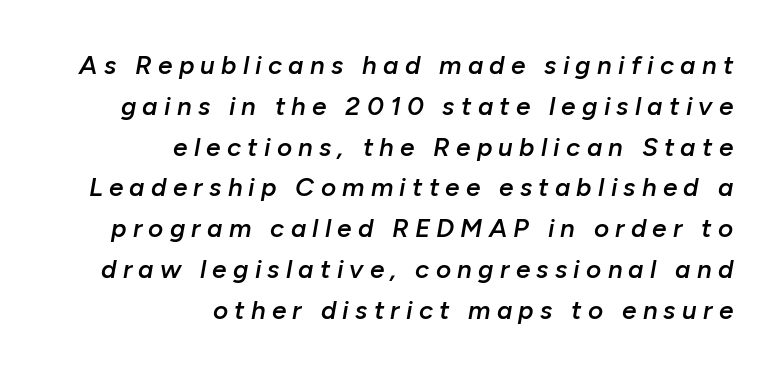
Q: Is the text bold? A: Semi-bold.
Q: Is the text italic (slanted)? A: Yes, it leans right by about 10 degrees.
Q: Is the text underlined? A: No.
Q: How is the paragraph aligned? A: Right-aligned.
Q: Is the spacing between letters normal or unusually wide? A: Unusually wide.
Q: Is the spacing between lines tight, normal or loose? A: Normal.
